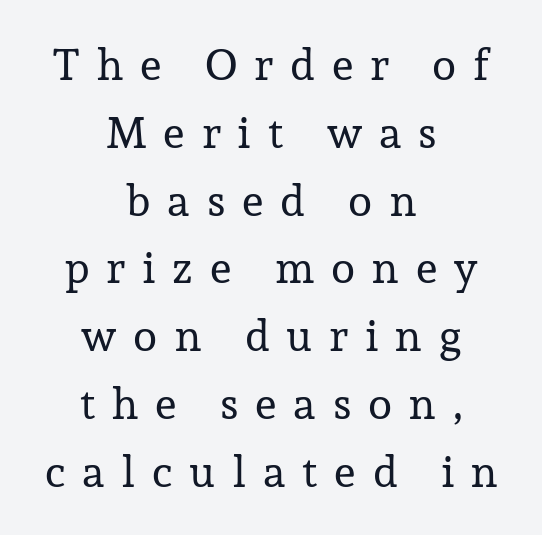
{"serif": "yes", "italic": "no", "bold": "no", "weight": "regular", "width": "normal", "stroke_contrast": "low", "x_height": "medium", "monospaced": "no", "underline": "no", "align": "center", "line_spacing": "normal", "line_spacing_ratio": 1.54, "letter_spacing": "wide", "letter_spacing_em": 0.39, "glyph_px": 44}
